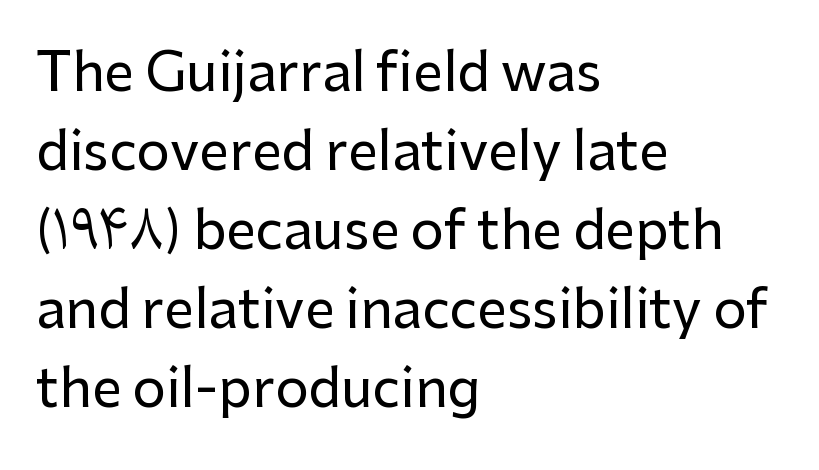
Type style note: lacks serifs. No extra tracking has been applied to these lines. Spacing verdict: proportional, widths tailored to each character. This sample keeps an unexceptional amount of space between lines. Just letters on the line, the space beneath them empty. A student would call this left alignment; a typographer would say flush left, rag right.
